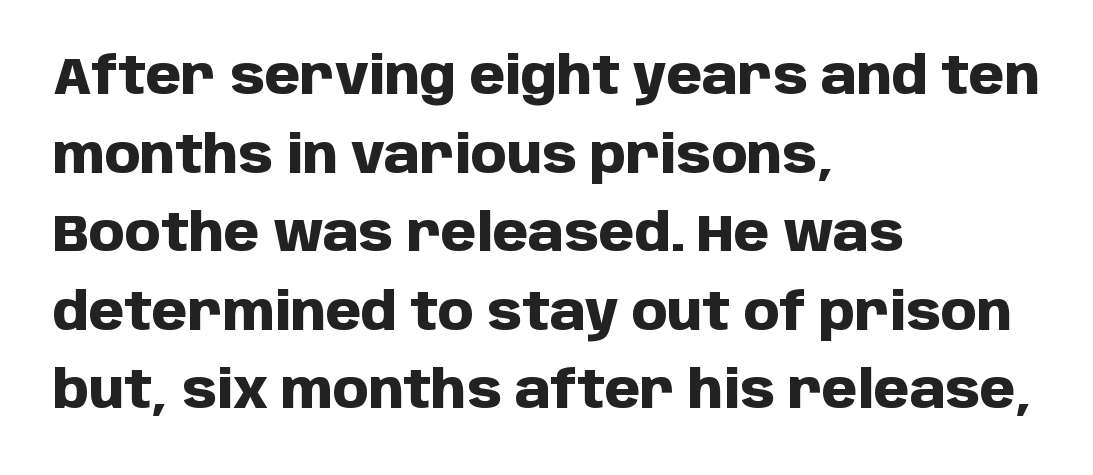
Honestly, the row spacing looks completely unremarkable. The passage shown is typed in a proportional face where columns would drift. Vertical strokes here are truly vertical. Nothing unusual about the tracking: characters are spaced as the font intends. Typographically, this falls in the sans-serif category.
